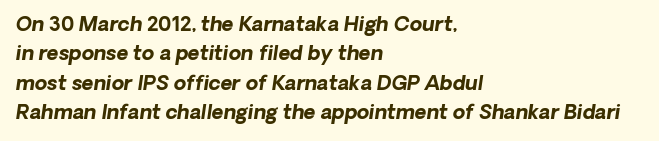
The image shows 20 px bold type, italic (leaning right); set left-aligned, normal line spacing (1.47x), normal letter spacing, not underlined.
